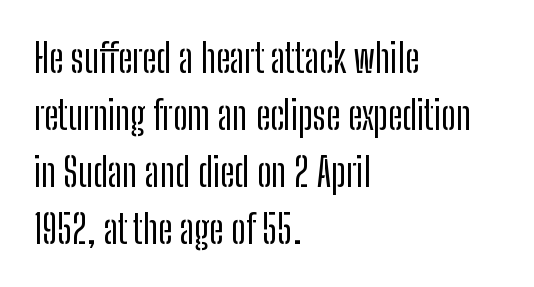
{"serif": "no", "italic": "no", "width": "condensed", "stroke_contrast": "low", "x_height": "medium", "monospaced": "no", "underline": "no", "align": "left", "line_spacing": "normal", "line_spacing_ratio": 1.46, "letter_spacing": "normal", "letter_spacing_em": 0.0, "glyph_px": 39}
